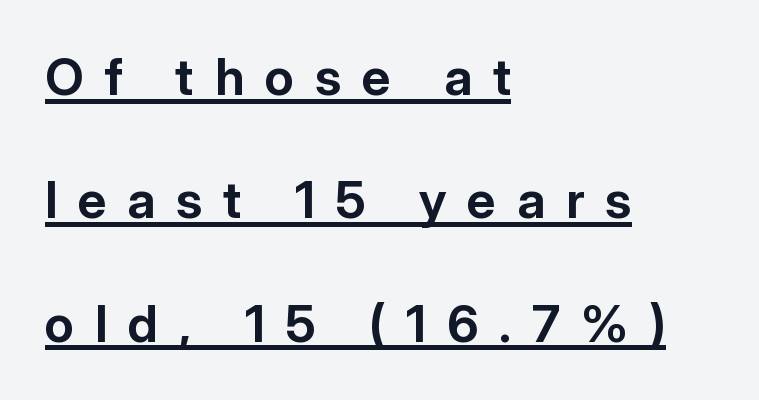
Horizontally, the lines are justified to the leading edge only. Inter-character spacing is expanded well beyond the font's built-in metrics. Each line of the rendering has a horizontal stroke beneath the glyphs. Notice the wide empty band between every row — that's loose leading.
